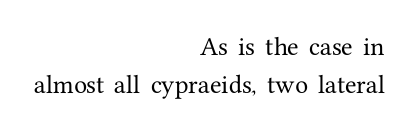
{"italic": "no", "underline": "no", "align": "right", "line_spacing_ratio": 1.79, "letter_spacing": "normal", "letter_spacing_em": 0.0, "glyph_px": 21}
